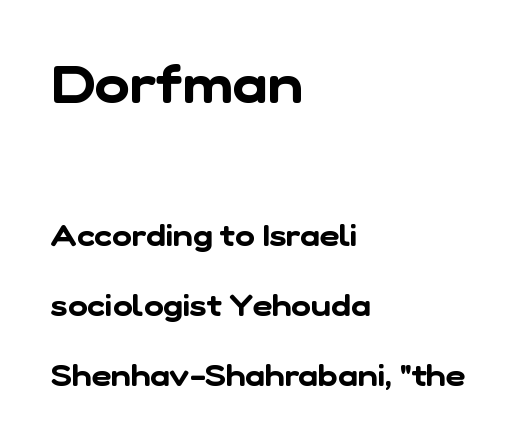
The space directly below the letters is spotless. Successive baselines arrive slowly, with a big drop between each. The upper block of text is set noticeably larger than the block beneath it. The rendering uses natural spacing where letterforms have individual widths. The rendering keeps characters at their native spacing.
